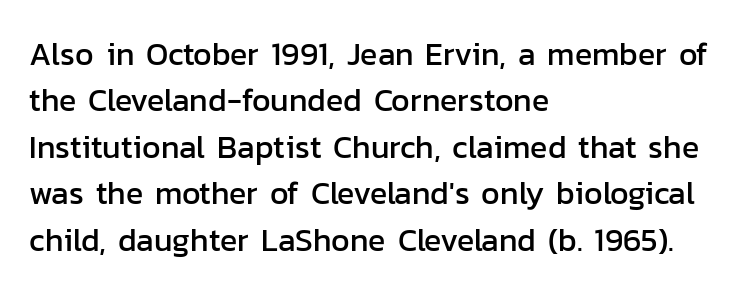
{"serif": "no", "italic": "no", "width": "normal", "stroke_contrast": "low", "x_height": "medium", "monospaced": "no", "underline": "no", "align": "left", "line_spacing": "normal", "line_spacing_ratio": 1.45, "letter_spacing": "normal", "letter_spacing_em": 0.0, "glyph_px": 32}
